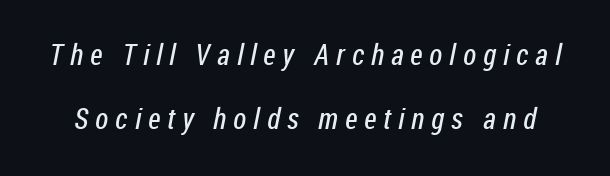
I'd call this a sans setting — the letters go barefoot. The tracking reads as deliberately expanded to a designer's eye. Rule under the text: the space is simply empty. How would I describe the line gaps? Wide and relaxed.
